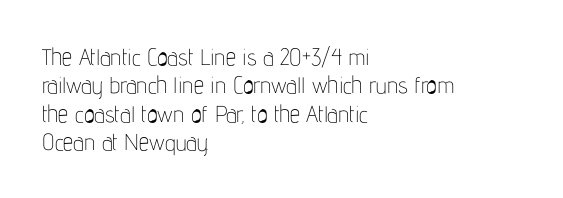
The image shows 23 px text type, upright; set left-aligned, line spacing 1.23x, normal letter spacing, not underlined.
